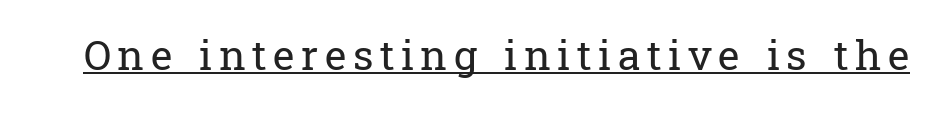
{"serif": "yes", "italic": "no", "bold": "no", "weight": "regular", "width": "normal", "stroke_contrast": "low", "x_height": "medium", "monospaced": "no", "underline": "yes", "glyph_px": 41}
